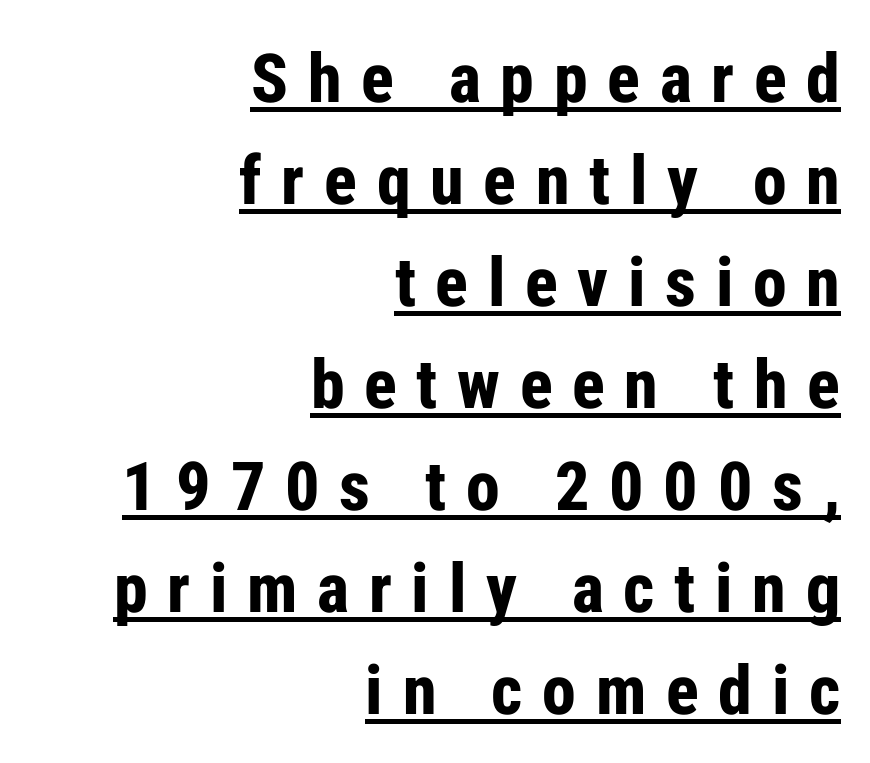
Q: Is the text bold? A: Yes.
Q: Is the text italic (slanted)? A: No, it is upright.
Q: Is the typeface a serif or a sans-serif typeface? A: Sans-serif.
Q: Is the text underlined? A: Yes.
Q: How is the paragraph aligned? A: Right-aligned.
Q: Is the spacing between letters normal or unusually wide? A: Unusually wide.
Q: Is the spacing between lines tight, normal or loose? A: Normal.
Q: Width (condensed, normal, or wide)? A: Condensed.
Q: Stroke contrast? A: Low.
Q: x-height? A: Medium.
Q: Monospaced? A: No.
